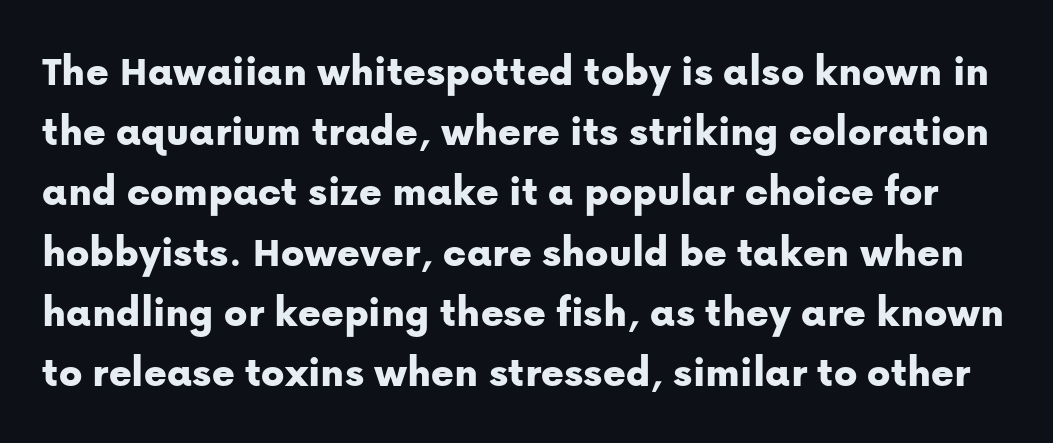
Q: Is the text italic (slanted)? A: No, it is upright.
Q: Is the typeface a serif or a sans-serif typeface? A: Sans-serif.
Q: Is the text underlined? A: No.
Q: Is the spacing between letters normal or unusually wide? A: Normal.
Q: Is the spacing between lines tight, normal or loose? A: Normal.
Q: Width (condensed, normal, or wide)? A: Normal.
Q: Stroke contrast? A: Low.
Q: x-height? A: Medium.
Q: Monospaced? A: No.
